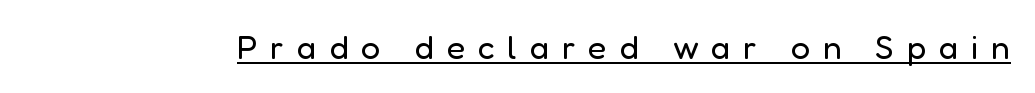
Q: Is the text bold? A: No.
Q: Is the text italic (slanted)? A: No, it is upright.
Q: Is the typeface a serif or a sans-serif typeface? A: Sans-serif.
Q: Is the text underlined? A: Yes.
Q: Is the spacing between letters normal or unusually wide? A: Unusually wide.
Q: Width (condensed, normal, or wide)? A: Normal.
Q: Stroke contrast? A: Low.
Q: x-height? A: Medium.
Q: Monospaced? A: No.
